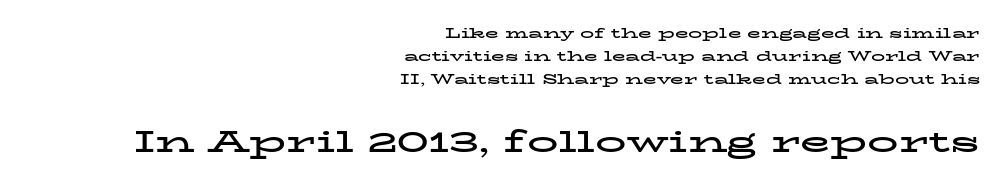
{"serif": "yes", "italic": "no", "bold": "yes", "weight": "bold", "width": "wide", "stroke_contrast": "low", "x_height": "medium", "monospaced": "no", "underline": "no", "align": "right", "line_spacing": "normal", "line_spacing_ratio": 1.66, "letter_spacing": "normal", "letter_spacing_em": 0.0, "larger_block": "second", "size_ratio": 2.21, "glyph_px": 31}
